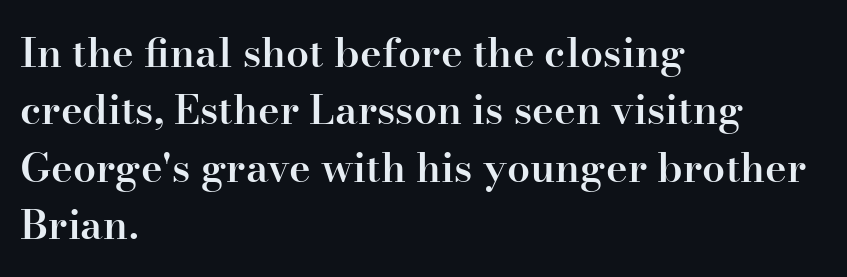
The image shows 41 px semibold serif type, upright; set left-aligned, normal line spacing (1.4x), normal letter spacing, not underlined; high stroke contrast and a small x-height.
